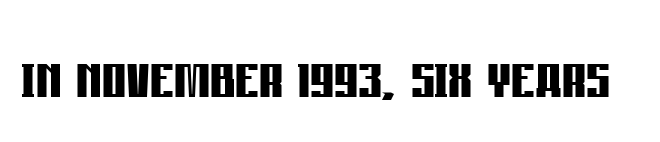
The font family rendered here belongs to the sans-serif group. Characters follow at the spacing the type designer built in. Nobody drew a line under any word here. Heavy, bold letterforms.
